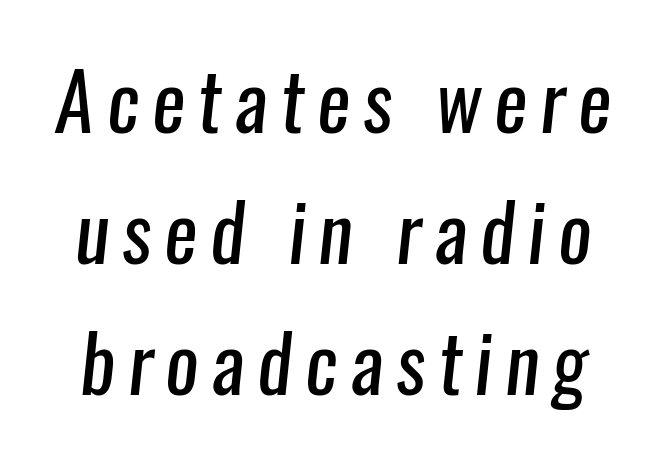
{"serif": "no", "bold": "no", "weight": "regular", "width": "condensed", "stroke_contrast": "low", "x_height": "medium", "monospaced": "no", "underline": "no", "line_spacing": "normal", "line_spacing_ratio": 1.66, "glyph_px": 79}
